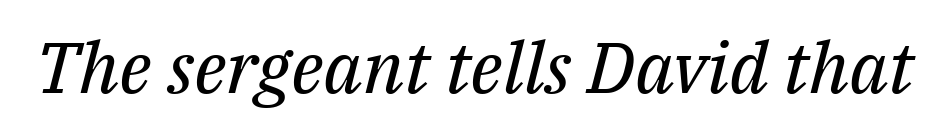
The image shows 71 px regular-weight serif type, italic (leaning right); set normal letter spacing, not underlined; medium stroke contrast and a medium x-height.
